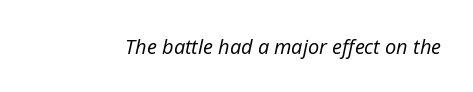
The image shows 20 px text type, italic (leaning right); set normal letter spacing, not underlined.
